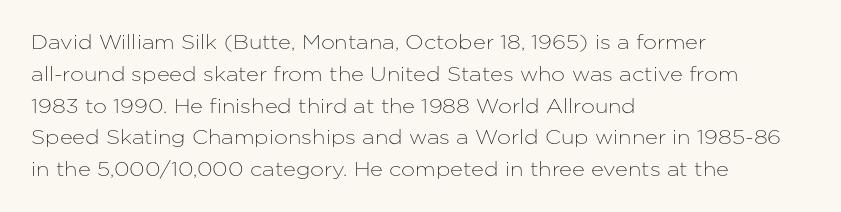
The letterforms sit shoulder to shoulder at normal distance. Ordinary non-slanted type is in use. All the whitespace from short lines collects on the right. The space between consecutive lines is moderate. The area under the type is left untouched.
